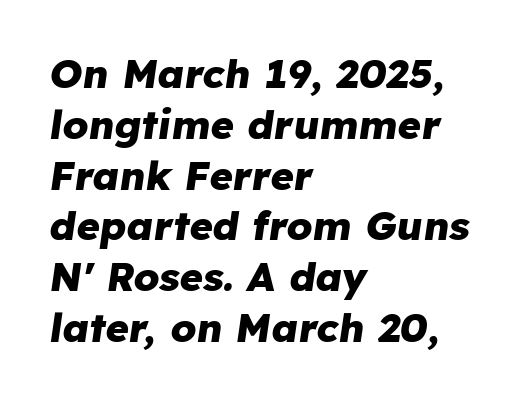
Horizontally, the lines are justified to the leading edge only. One glance says typical: line gaps are just what's usual. The specimen reads as italic at a glance. Each letter keeps its own natural width here, so spacing adapts to shape. The zone under the glyphs is completely vacant.
